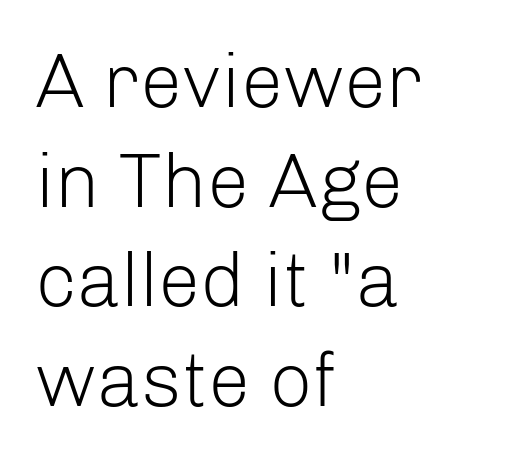
The image shows 76 px light sans-serif type, upright; set left-aligned, normal line spacing (1.31x), normal letter spacing, not underlined; low stroke contrast and a medium x-height.
